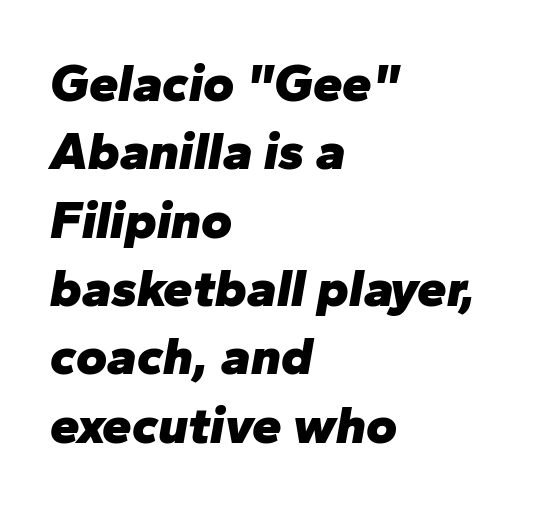
Q: Is the text bold? A: Yes.
Q: Is the text italic (slanted)? A: Yes, it leans right by about 10 degrees.
Q: Is the text underlined? A: No.
Q: How is the paragraph aligned? A: Left-aligned.
Q: Is the spacing between letters normal or unusually wide? A: Normal.
Q: Is the spacing between lines tight, normal or loose? A: Normal.
Q: Width (condensed, normal, or wide)? A: Normal.
Q: Stroke contrast? A: Low.
Q: x-height? A: Medium.
Q: Monospaced? A: No.
